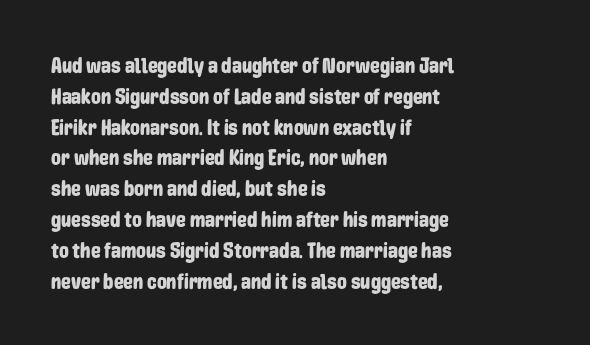
The image shows 22 px text type, upright; set left-aligned, normal line spacing (1.4x), normal letter spacing, not underlined.
